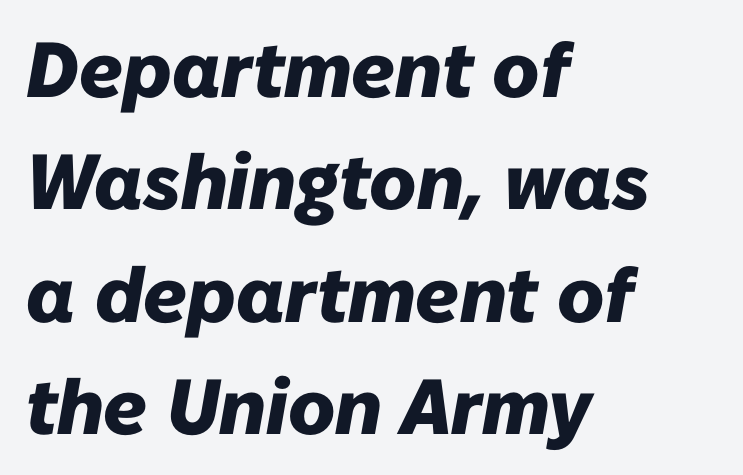
Underlining? Definitely not there. These lines are rendered in a variable-pitch font. Is the block centered? No — it sits flush against the left margin. Interline gaps are of average width in this sample.
